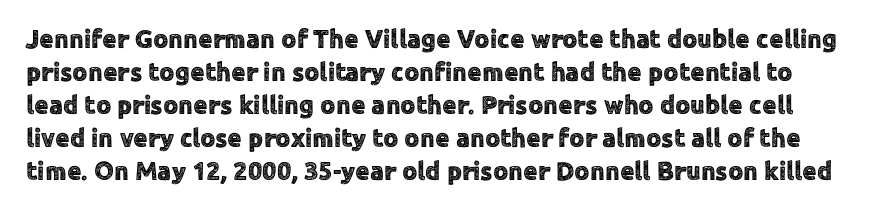
{"italic": "no", "underline": "no", "line_spacing": "normal", "line_spacing_ratio": 1.27, "letter_spacing": "normal", "letter_spacing_em": 0.0, "glyph_px": 26}
